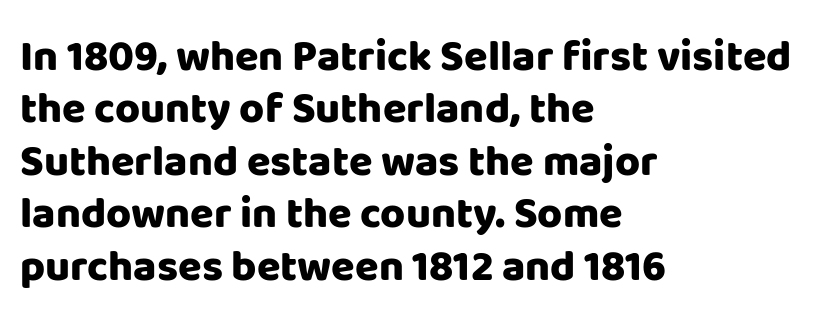
Q: Is the text bold? A: Yes.
Q: Is the text italic (slanted)? A: No, it is upright.
Q: Is the typeface a serif or a sans-serif typeface? A: Sans-serif.
Q: Is the text underlined? A: No.
Q: How is the paragraph aligned? A: Left-aligned.
Q: Is the spacing between letters normal or unusually wide? A: Normal.
Q: Width (condensed, normal, or wide)? A: Normal.
Q: Stroke contrast? A: Low.
Q: x-height? A: Large.
Q: Monospaced? A: No.
